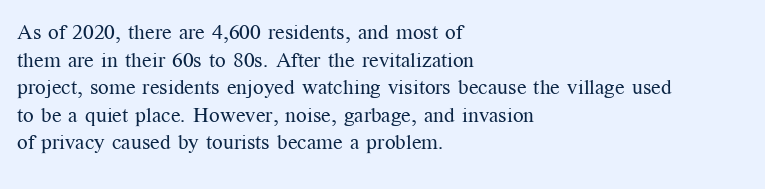
Q: Is the text bold? A: No.
Q: Is the text italic (slanted)? A: No, it is upright.
Q: Is the text underlined? A: No.
Q: How is the paragraph aligned? A: Left-aligned.
Q: Is the spacing between letters normal or unusually wide? A: Normal.
Q: Is the spacing between lines tight, normal or loose? A: Normal.
